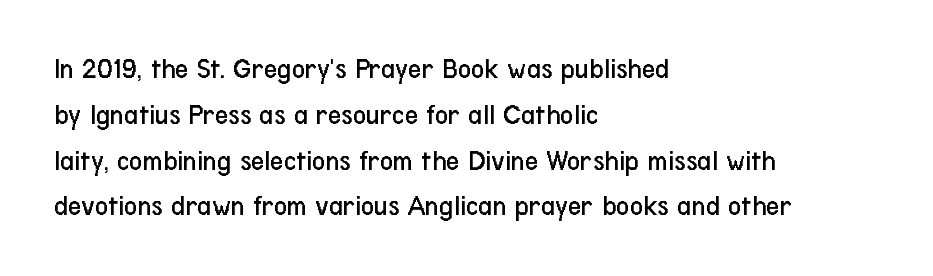
{"serif": "no", "italic": "no", "bold": "no", "weight": "regular", "width": "condensed", "stroke_contrast": "low", "x_height": "medium", "monospaced": "no", "underline": "no", "align": "left", "line_spacing": "normal", "line_spacing_ratio": 1.58, "letter_spacing": "normal", "letter_spacing_em": 0.0, "glyph_px": 29}
